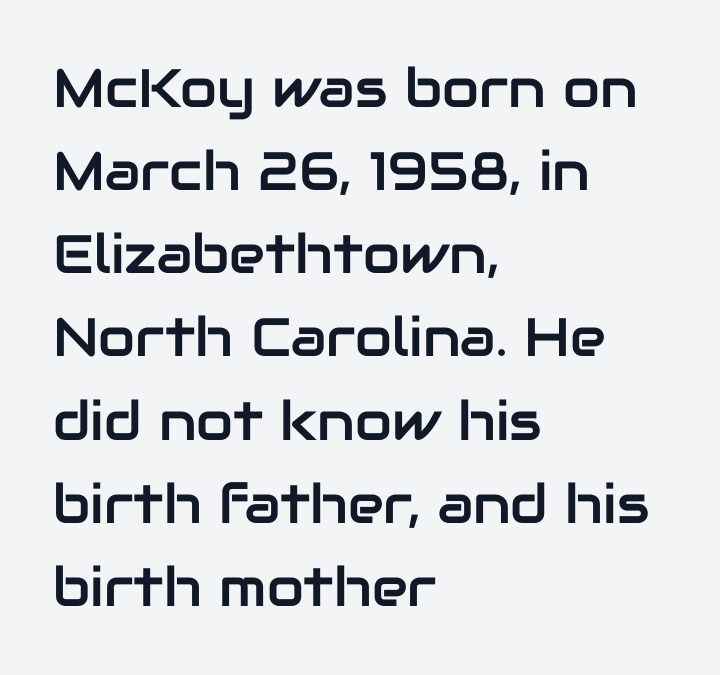
{"serif": "no", "italic": "no", "width": "normal", "stroke_contrast": "low", "x_height": "medium", "monospaced": "no", "underline": "no", "align": "left", "line_spacing": "normal", "line_spacing_ratio": 1.54, "letter_spacing": "normal", "letter_spacing_em": 0.0, "glyph_px": 54}
